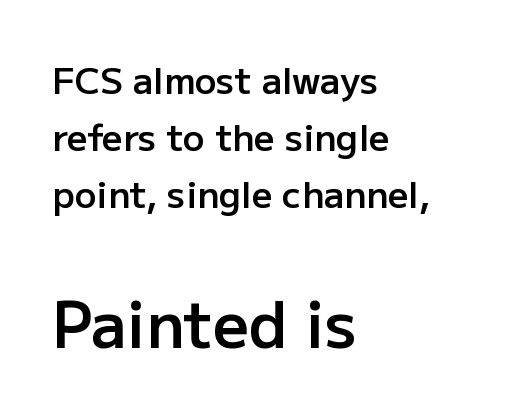
The image shows 63 px semibold sans-serif type, upright; set left-aligned, normal line spacing (1.59x), normal letter spacing, not underlined; the second (bottom) block is 1.75x larger; low stroke contrast and a medium x-height.
